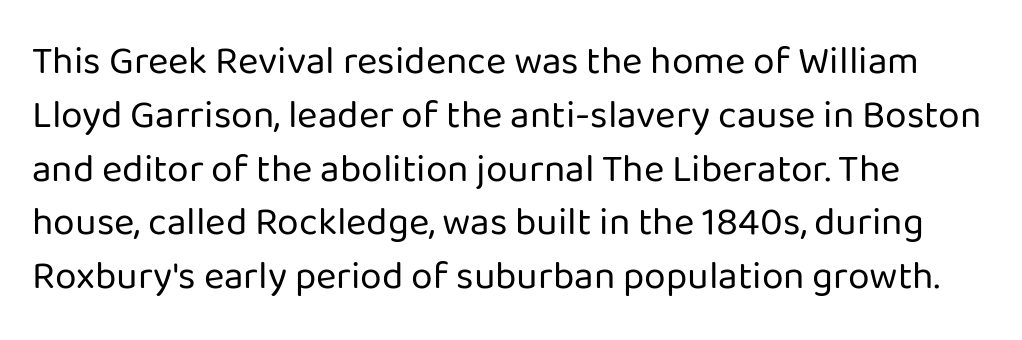
I'd call this a sans setting — the letters go barefoot. Do the characters align in a grid? No, the font is proportional. The tracking reads as untouched default to a designer's eye. Evenly set lines give the paragraph a standard silhouette. Clear beneath every line of the passage.
